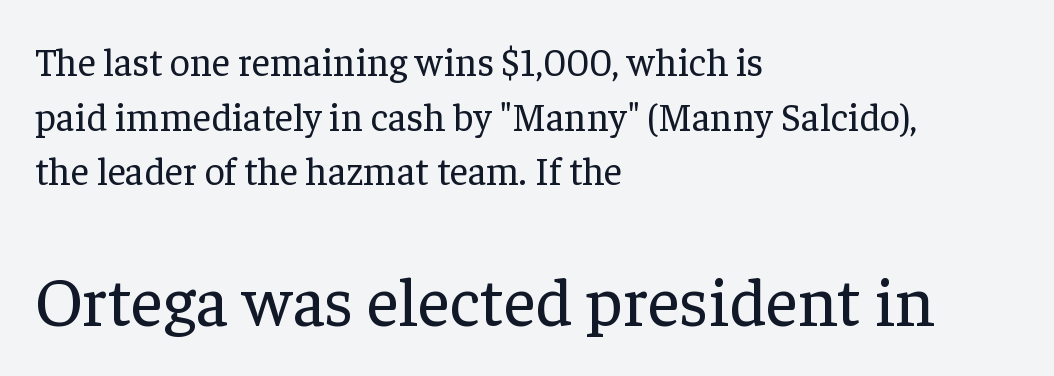
The image shows 69 px regular-weight serif type, upright; set left-aligned, normal line spacing (1.4x), normal letter spacing, not underlined; the second (bottom) block is 1.77x larger; low stroke contrast and a medium x-height.
